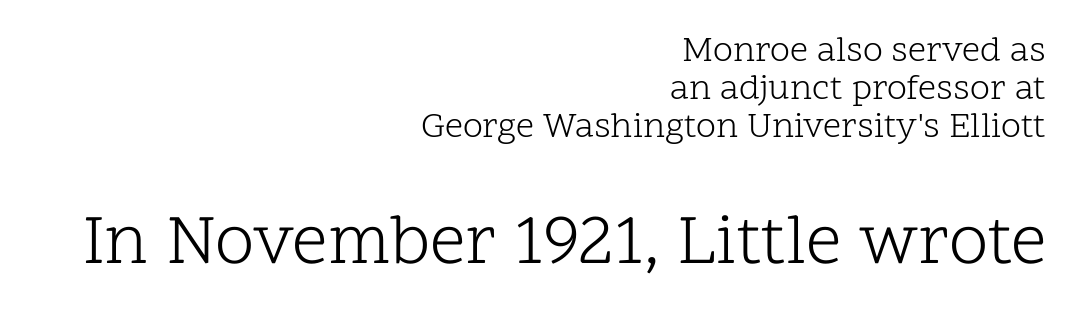
{"serif": "yes", "italic": "no", "bold": "no", "weight": "light", "width": "normal", "stroke_contrast": "low", "x_height": "medium", "monospaced": "no", "underline": "no", "align": "right", "line_spacing": "tight", "line_spacing_ratio": 1.05, "letter_spacing": "normal", "letter_spacing_em": 0.0, "larger_block": "second", "size_ratio": 1.97, "glyph_px": 71}
